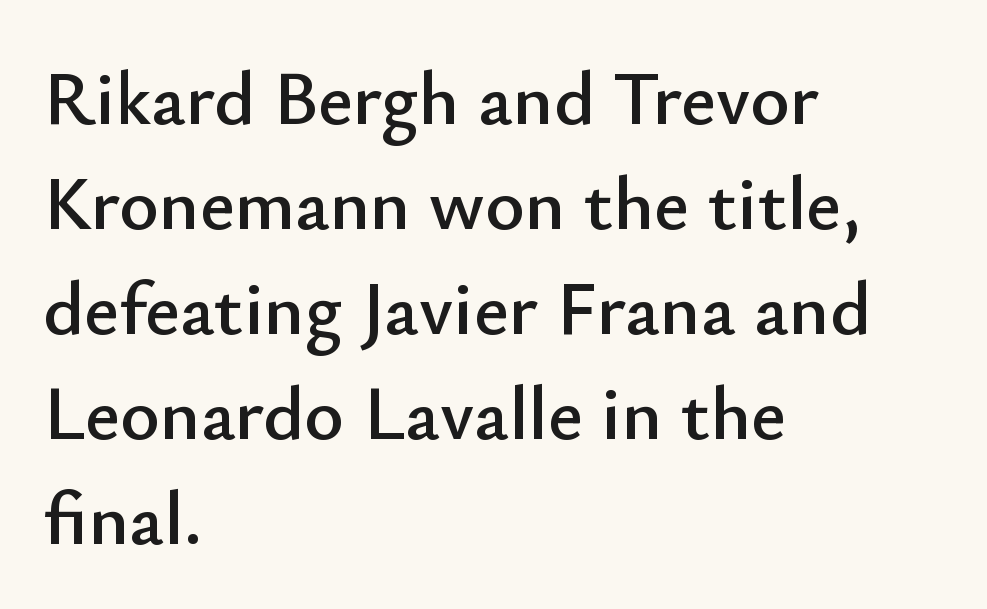
Q: Is the text italic (slanted)? A: No, it is upright.
Q: Is the typeface a serif or a sans-serif typeface? A: Sans-serif.
Q: Is the text underlined? A: No.
Q: How is the paragraph aligned? A: Left-aligned.
Q: Is the spacing between letters normal or unusually wide? A: Normal.
Q: Is the spacing between lines tight, normal or loose? A: Normal.
Q: Width (condensed, normal, or wide)? A: Normal.
Q: Stroke contrast? A: Low.
Q: x-height? A: Small.
Q: Monospaced? A: No.
